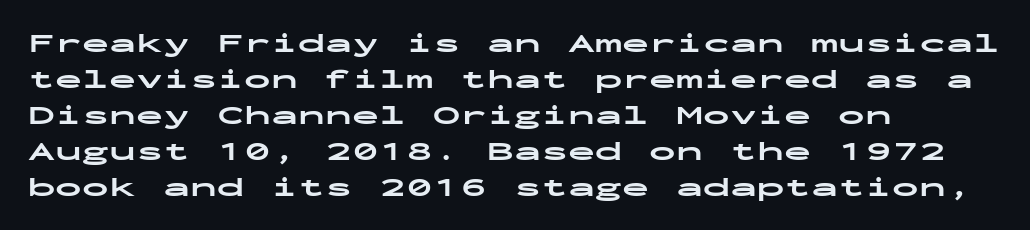
Is there much room between lines? A standard amount, neither cramped nor airy. This rendering features lettering with no underline. The typography opts for an upright posture over an oblique one. Standard letterfit; no display-style spreading of the glyphs. Line starts are locked; line ends wander. Heavy-handed strokes throughout: this text is bold.
